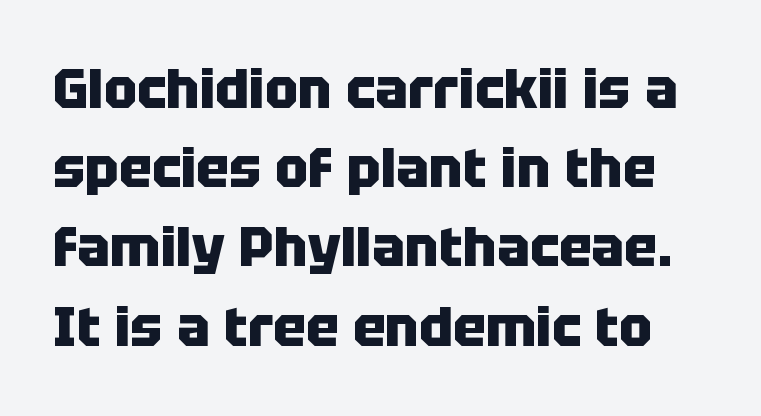
Q: Is the text bold? A: Yes.
Q: Is the text italic (slanted)? A: No, it is upright.
Q: Is the typeface a serif or a sans-serif typeface? A: Sans-serif.
Q: Is the text underlined? A: No.
Q: Is the spacing between letters normal or unusually wide? A: Normal.
Q: Is the spacing between lines tight, normal or loose? A: Normal.
Q: Width (condensed, normal, or wide)? A: Normal.
Q: Stroke contrast? A: Low.
Q: x-height? A: Large.
Q: Monospaced? A: No.
